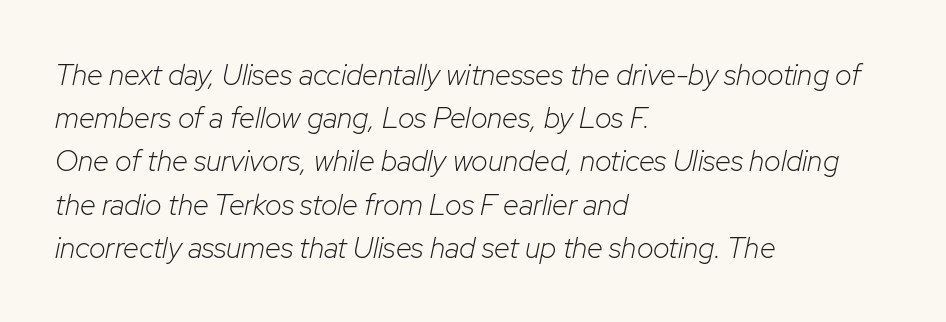
{"italic": "yes", "lean": "right", "slant_degrees": 12, "bold": "no", "weight": "light", "width": "normal", "stroke_contrast": "low", "x_height": "medium", "monospaced": "no", "underline": "no", "align": "left", "line_spacing": "normal", "line_spacing_ratio": 1.49, "letter_spacing": "normal", "letter_spacing_em": 0.0, "glyph_px": 29}
